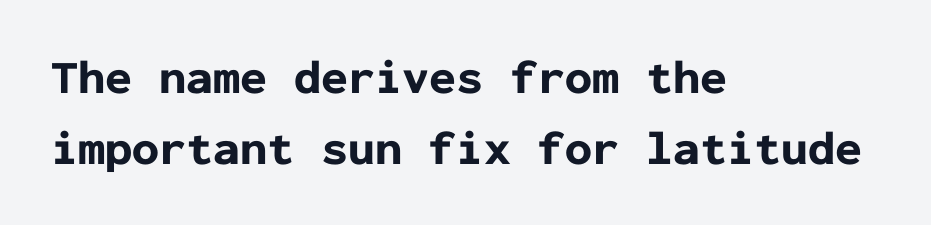
Typeset ragged right — the left edge is the straight one. Think of a typewriter: that constant character pitch is what you see here. Unmarked baselines from the first word to the last. Notice how thick the strokes are: this is what a full bold looks like. Quick note: interline space is typical.
